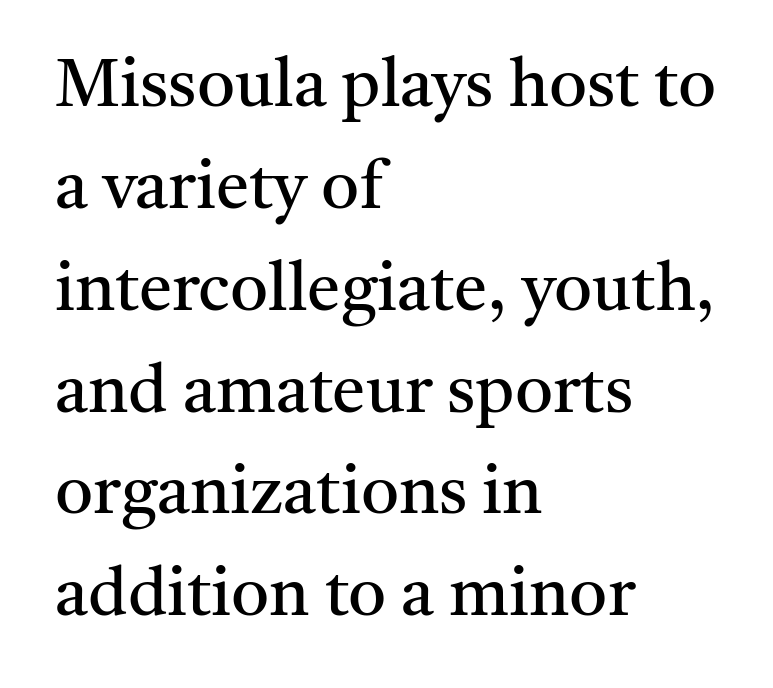
The image shows 67 px regular-weight serif type, upright; set left-aligned, normal line spacing (1.52x), normal letter spacing, not underlined; medium stroke contrast and a medium x-height.
